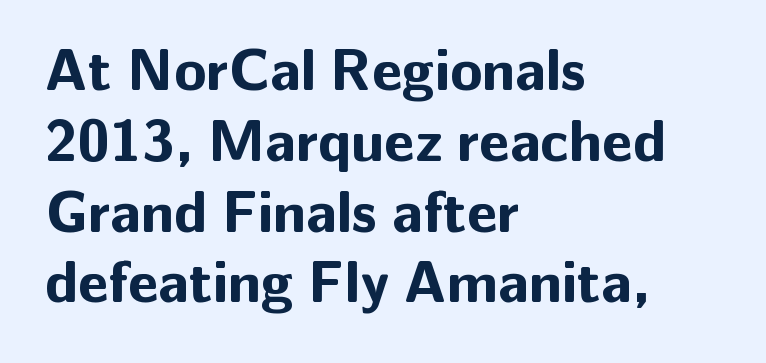
The image shows 59 px bold sans-serif type, upright; set left-aligned, line spacing 1.2x, normal letter spacing, not underlined; low stroke contrast and a medium x-height.
